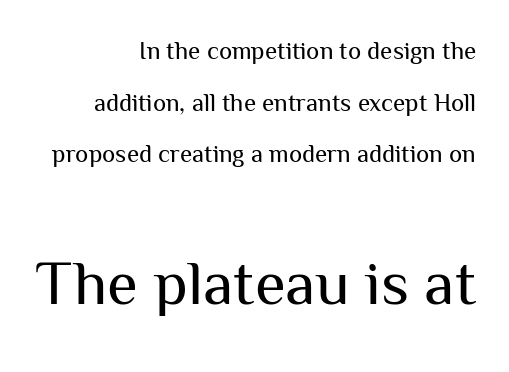
Compared with a flush-left layout, this one pins lines to the opposite, right side. There is no visible air inserted between adjacent glyphs. If you drew a line through each stem, it would be perfectly vertical. Rows of type keep a wide berth in the vertical direction. Check under the words: just untouched page.
